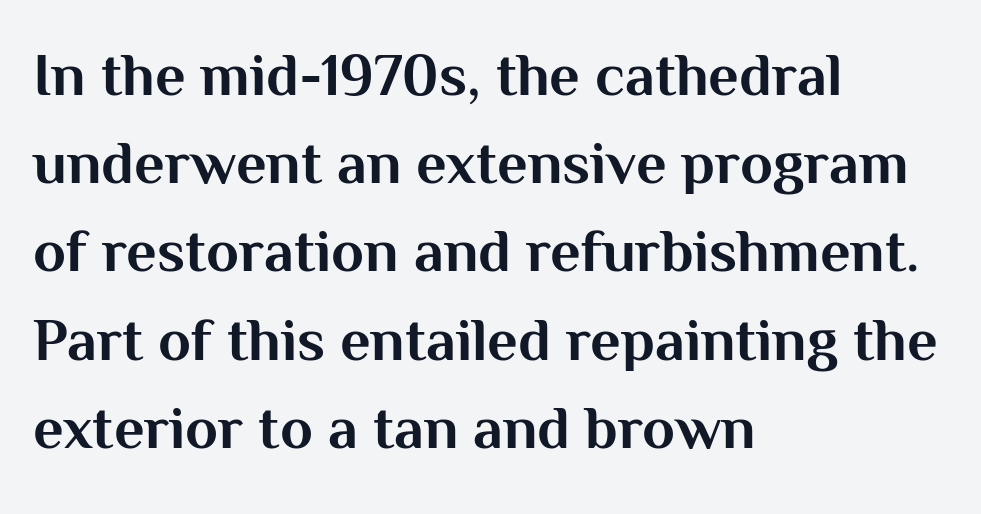
Words float on clear page, feet unadorned. Observe the absence of serifs on each vertical stroke in this sample. Character widths vary here, with narrow letters taking less room than wide ones. The face used here has the dense, thick strokes of a bold. Vertical strokes here are truly vertical. In CSS terms this would be text-align: left.
